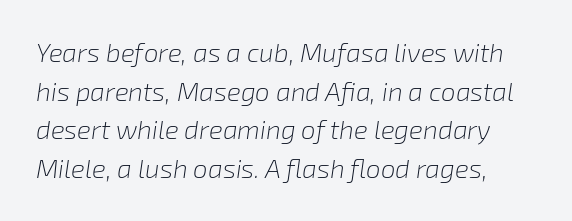
Q: Is the text bold? A: No.
Q: Is the text italic (slanted)? A: Yes, it leans right by about 8 degrees.
Q: Is the text underlined? A: No.
Q: Is the spacing between letters normal or unusually wide? A: Normal.
Q: Is the spacing between lines tight, normal or loose? A: Normal.
